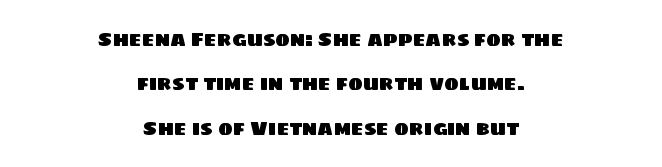
{"underline": "no", "align": "center", "line_spacing": "loose", "line_spacing_ratio": 2.22, "letter_spacing": "normal", "letter_spacing_em": 0.0, "glyph_px": 20}
